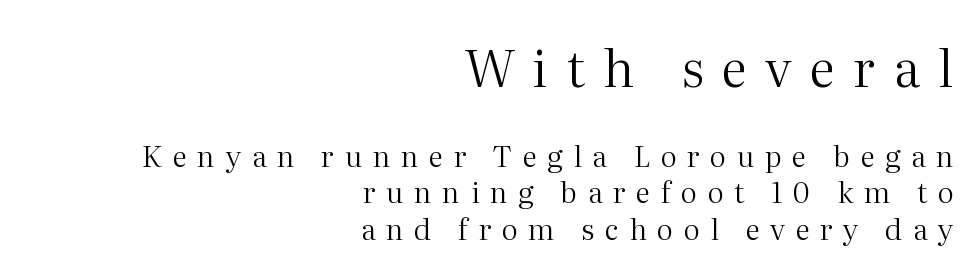
Q: Is the text bold? A: No.
Q: Is the text italic (slanted)? A: No, it is upright.
Q: Is the typeface a serif or a sans-serif typeface? A: Serif.
Q: Is the text underlined? A: No.
Q: How is the paragraph aligned? A: Right-aligned.
Q: Is the spacing between letters normal or unusually wide? A: Unusually wide.
Q: Is the spacing between lines tight, normal or loose? A: Normal.
Q: Which block of text is set in a larger size, the first (top) or the second (bottom)? A: The first (top) one.
Q: Width (condensed, normal, or wide)? A: Normal.
Q: Stroke contrast? A: Medium.
Q: x-height? A: Medium.
Q: Monospaced? A: No.
